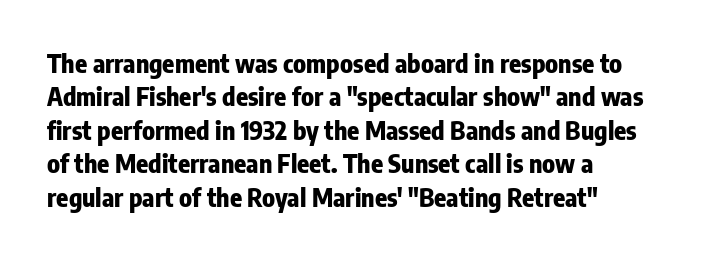
Q: Is the text bold? A: Yes.
Q: Is the text italic (slanted)? A: No, it is upright.
Q: Is the text underlined? A: No.
Q: How is the paragraph aligned? A: Left-aligned.
Q: Is the spacing between letters normal or unusually wide? A: Normal.
Q: Is the spacing between lines tight, normal or loose? A: Normal.
